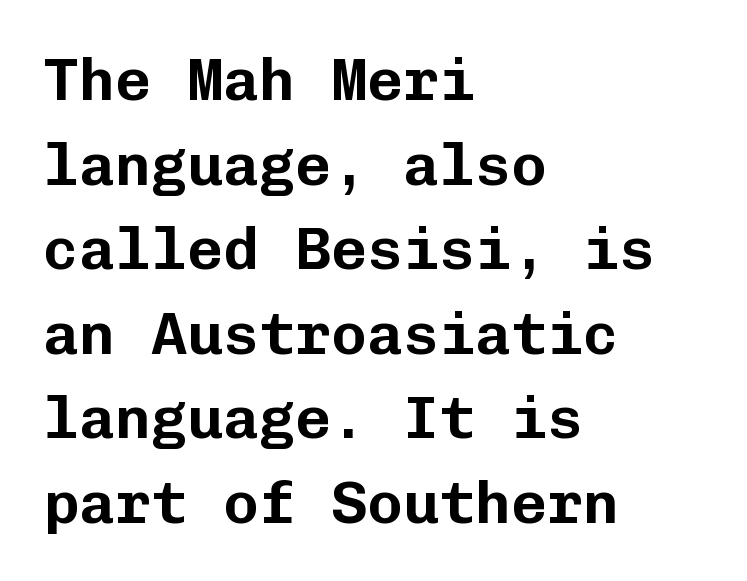
Q: Is the text italic (slanted)? A: No, it is upright.
Q: Is the typeface a serif or a sans-serif typeface? A: Sans-serif.
Q: Is the text underlined? A: No.
Q: How is the paragraph aligned? A: Left-aligned.
Q: Is the spacing between letters normal or unusually wide? A: Normal.
Q: Is the spacing between lines tight, normal or loose? A: Normal.
Q: Width (condensed, normal, or wide)? A: Normal.
Q: Stroke contrast? A: Low.
Q: x-height? A: Medium.
Q: Monospaced? A: Yes.
